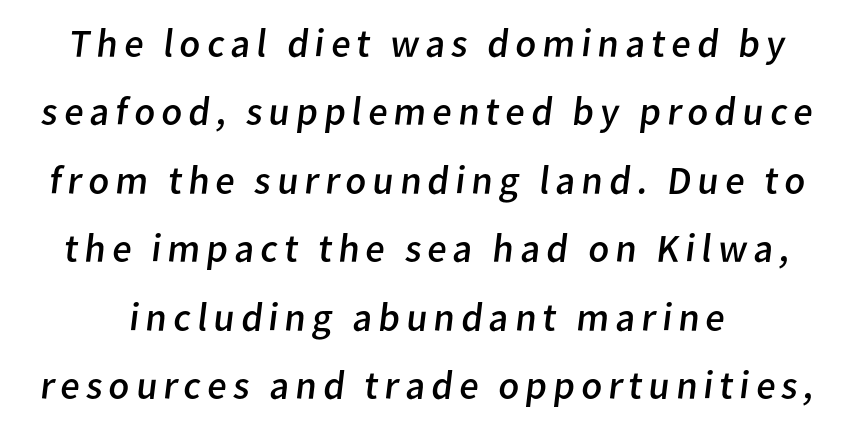
The zone under the glyphs is completely vacant. The rendering shows plain stroke endings on the letterforms — a sans-serif design. Varying glyph widths throughout — classic text-font behaviour. Unbolded letterforms with no extra heft.
